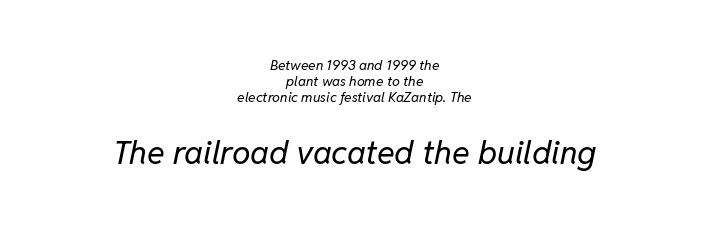
{"italic": "yes", "lean": "right", "slant_degrees": 11, "bold": "no", "weight": "regular", "width": "normal", "stroke_contrast": "low", "x_height": "medium", "monospaced": "no", "underline": "no", "align": "center", "line_spacing_ratio": 1.16, "letter_spacing": "normal", "letter_spacing_em": 0.0, "larger_block": "second", "size_ratio": 2.36, "glyph_px": 33}
